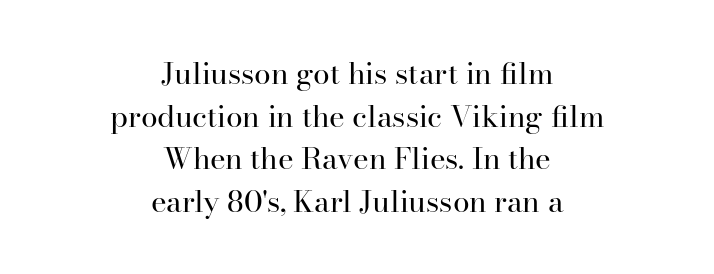
{"serif": "yes", "italic": "no", "bold": "no", "weight": "regular", "width": "normal", "stroke_contrast": "high", "x_height": "small", "monospaced": "no", "underline": "no", "align": "center", "line_spacing": "normal", "line_spacing_ratio": 1.42, "letter_spacing": "normal", "letter_spacing_em": 0.0, "glyph_px": 30}
